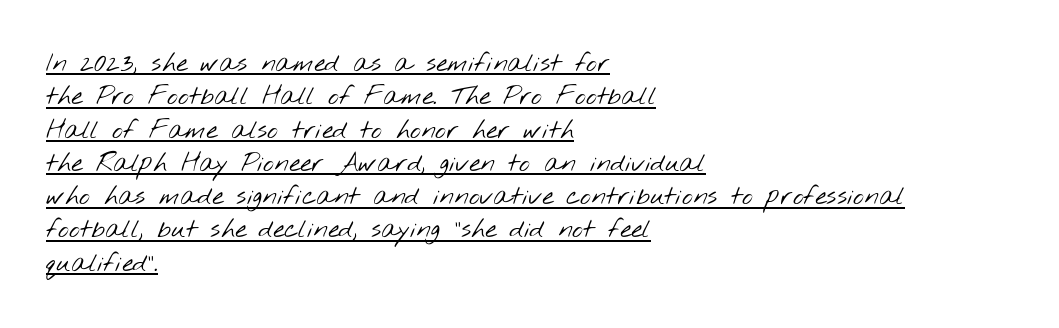
Q: Is the text bold? A: No.
Q: Is the text underlined? A: Yes.
Q: How is the paragraph aligned? A: Left-aligned.
Q: Is the spacing between letters normal or unusually wide? A: Normal.
Q: Is the spacing between lines tight, normal or loose? A: Normal.
